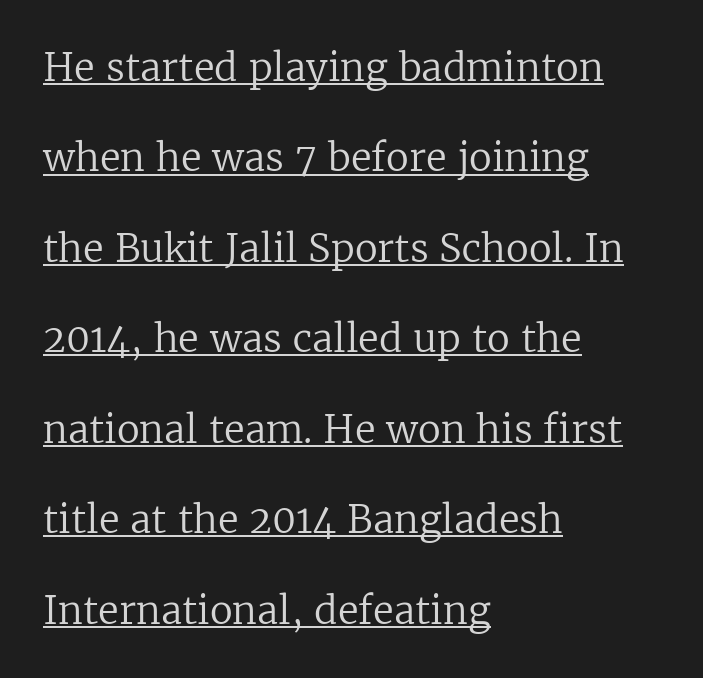
{"serif": "yes", "italic": "no", "bold": "no", "weight": "regular", "width": "normal", "stroke_contrast": "low", "x_height": "medium", "monospaced": "no", "underline": "yes", "align": "left", "line_spacing": "loose", "line_spacing_ratio": 2.38, "letter_spacing": "normal", "letter_spacing_em": 0.0, "glyph_px": 38}
